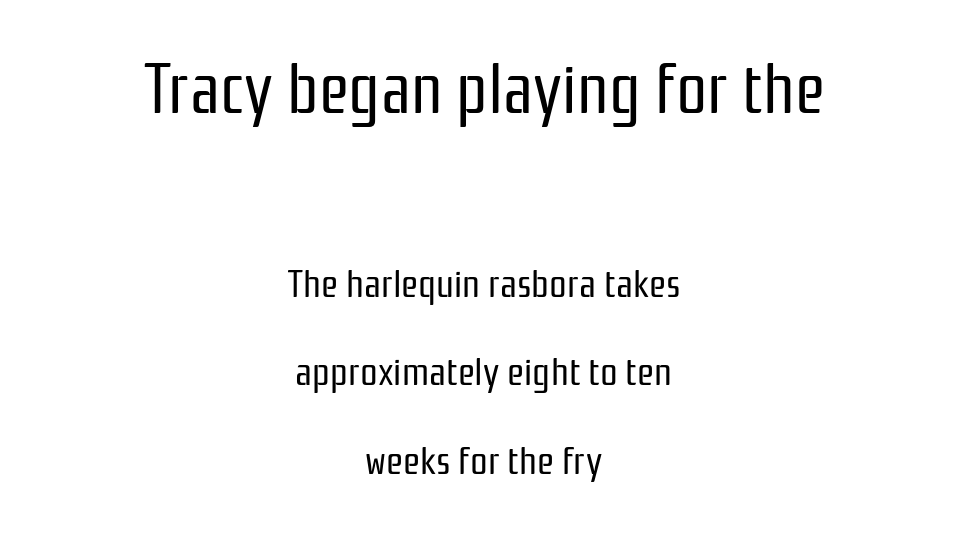
You could fit nearly another row in the gap between these rows. The compositor balanced each line on the midline. Nobody drew a line under any word here. In terms of posture, this sample is upright. Weight class: somewhere from thin through regular.
